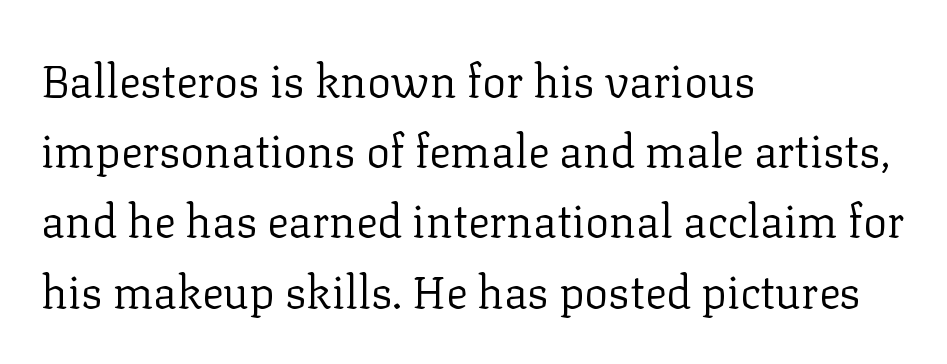
The image shows 45 px regular-weight serif type, upright; set left-aligned, normal line spacing (1.56x), normal letter spacing, not underlined; low stroke contrast and a medium x-height.
